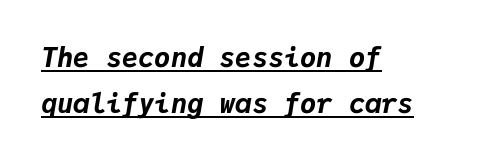
The image shows 27 px bold type, italic (leaning right); set left-aligned, line spacing 1.71x, normal letter spacing, underlined.
